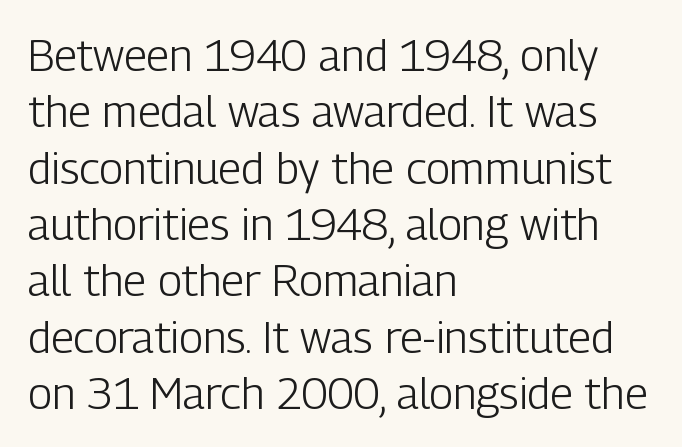
Q: Is the text bold? A: No.
Q: Is the text italic (slanted)? A: No, it is upright.
Q: Is the typeface a serif or a sans-serif typeface? A: Sans-serif.
Q: Is the text underlined? A: No.
Q: How is the paragraph aligned? A: Left-aligned.
Q: Is the spacing between letters normal or unusually wide? A: Normal.
Q: Is the spacing between lines tight, normal or loose? A: Normal.
Q: Width (condensed, normal, or wide)? A: Condensed.
Q: Stroke contrast? A: Low.
Q: x-height? A: Medium.
Q: Monospaced? A: No.
